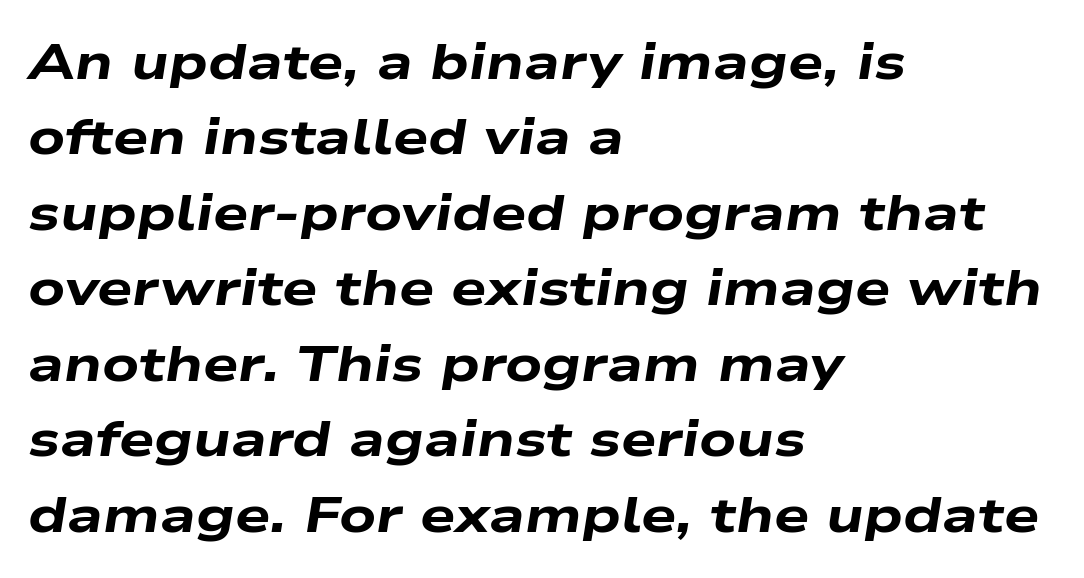
Lines of text with bare space underneath. Tracking here is standard; glyphs follow each other at the usual distance. Note the varied advance widths — an 'i' is clearly narrower than an 'm'. If you drew a ruler down the left edge, every line would touch it. The sample has been set heavy, in full bold. Regular leading.
